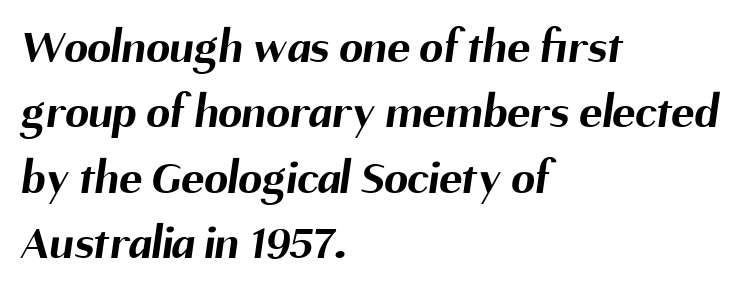
The image shows 48 px bold sans-serif type; set left-aligned, normal line spacing (1.36x), normal letter spacing, not underlined; medium stroke contrast and a medium x-height.
